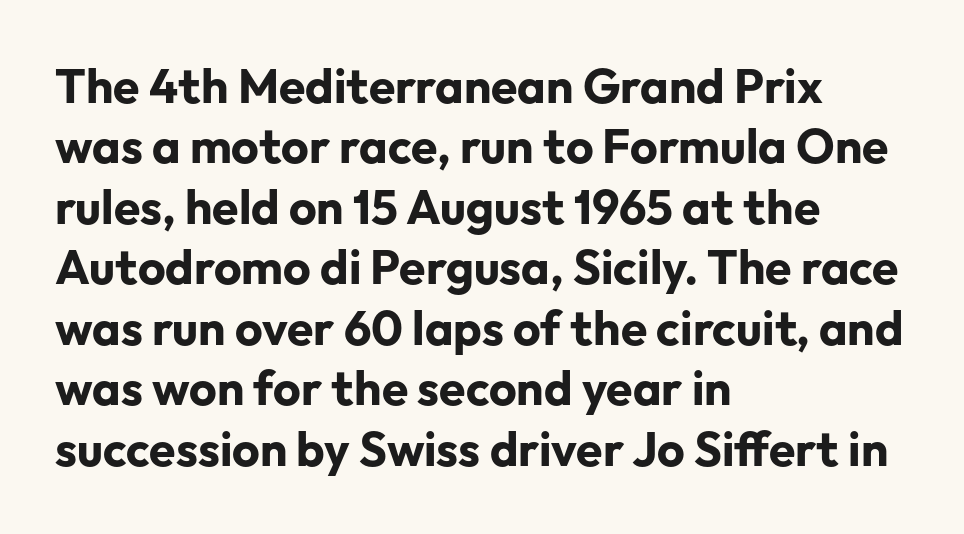
Q: Is the text bold? A: Yes.
Q: Is the text italic (slanted)? A: No, it is upright.
Q: Is the typeface a serif or a sans-serif typeface? A: Sans-serif.
Q: Is the text underlined? A: No.
Q: How is the paragraph aligned? A: Left-aligned.
Q: Is the spacing between letters normal or unusually wide? A: Normal.
Q: Is the spacing between lines tight, normal or loose? A: Normal.
Q: Width (condensed, normal, or wide)? A: Normal.
Q: Stroke contrast? A: Low.
Q: x-height? A: Medium.
Q: Monospaced? A: No.
